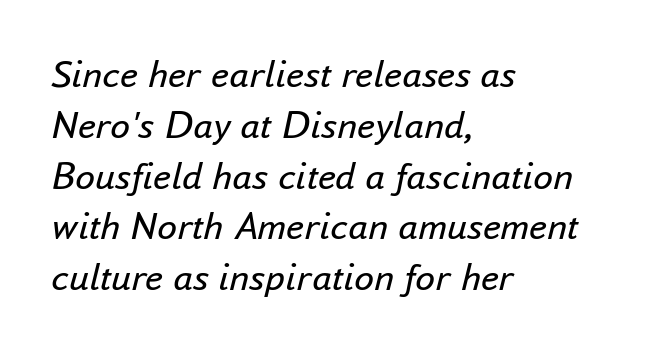
A bare baseline throughout the passage. Reading down the column, the eye jumps a familiar distance to each next line. Heaviness? Minimal to ordinary, like unemphasized prose. Varying glyph widths throughout — classic text-font behaviour. Caption: standard tracking, unaltered.
